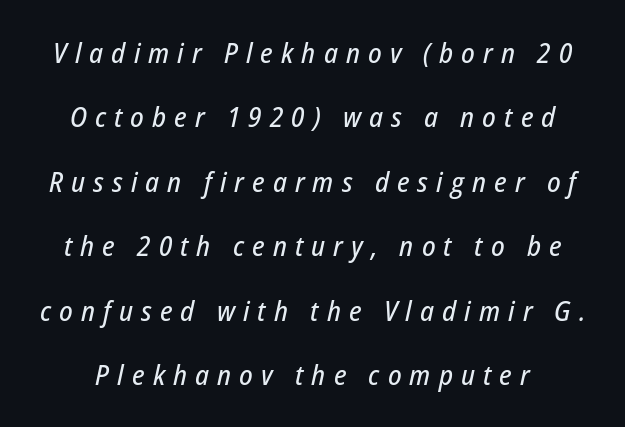
Q: Is the text italic (slanted)? A: Yes, it leans right by about 12 degrees.
Q: Is the text underlined? A: No.
Q: Is the spacing between letters normal or unusually wide? A: Unusually wide.
Q: Is the spacing between lines tight, normal or loose? A: Loose.
Q: Width (condensed, normal, or wide)? A: Condensed.
Q: Stroke contrast? A: Low.
Q: x-height? A: Medium.
Q: Monospaced? A: No.
